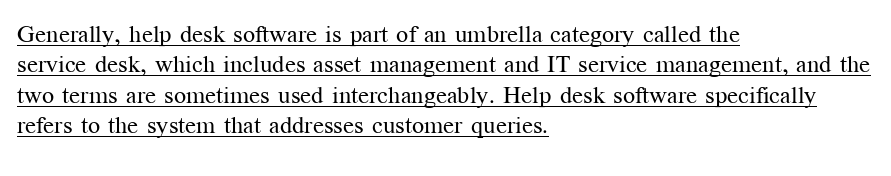
{"italic": "no", "bold": "no", "underline": "yes", "align": "left", "line_spacing": "normal", "line_spacing_ratio": 1.27, "letter_spacing": "normal", "letter_spacing_em": 0.0, "glyph_px": 24}
